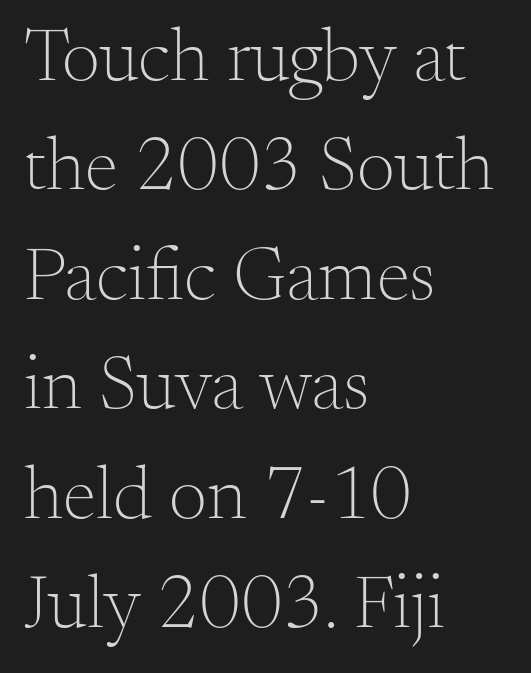
The line texture is even and compact thanks to regular tracking. Spacing verdict: proportional, widths tailored to each character. Old-style or modern, the face here clearly has serifs. The type sits square on the baseline with zero lean. The lines sit at an ordinary, default distance from one another. Weight class: somewhere from thin through regular.
